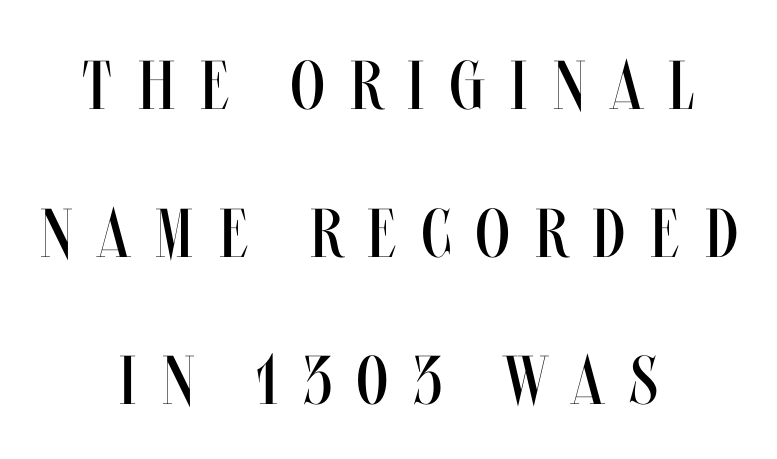
{"italic": "no", "bold": "no", "weight": "regular", "width": "condensed", "stroke_contrast": "medium", "x_height": "large", "monospaced": "no", "underline": "no", "align": "center", "line_spacing": "loose", "line_spacing_ratio": 2.14, "letter_spacing": "wide", "letter_spacing_em": 0.37, "glyph_px": 69}
